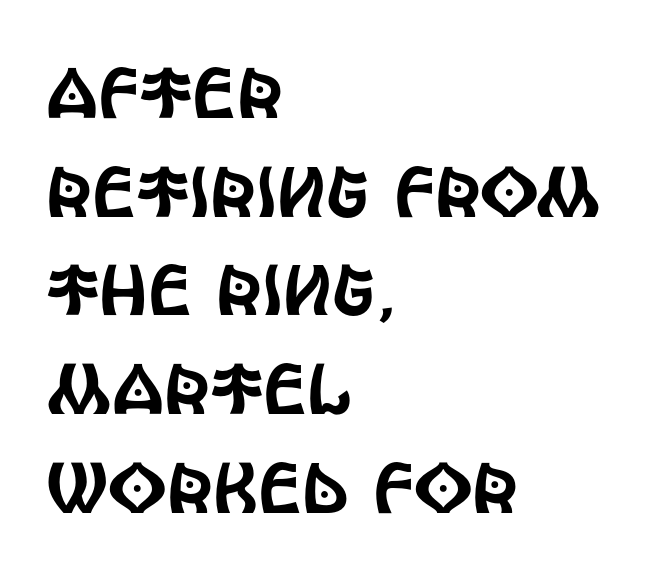
Q: Is the text italic (slanted)? A: No, it is upright.
Q: Is the typeface a serif or a sans-serif typeface? A: Sans-serif.
Q: Is the text underlined? A: No.
Q: How is the paragraph aligned? A: Left-aligned.
Q: Is the spacing between letters normal or unusually wide? A: Normal.
Q: Is the spacing between lines tight, normal or loose? A: Normal.
Q: Width (condensed, normal, or wide)? A: Condensed.
Q: x-height? A: Large.
Q: Monospaced? A: No.
